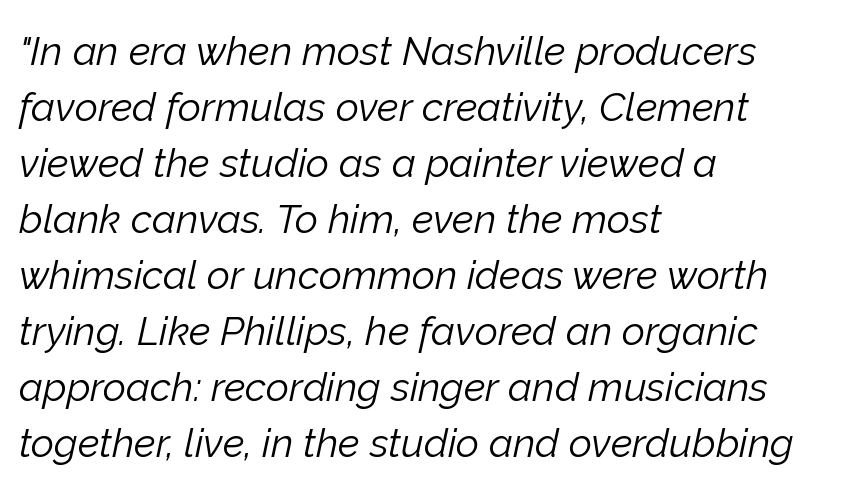
The line texture is even and compact thanks to regular tracking. The passage shown is typed in a proportional face where columns would drift. Successive baselines arrive at the customary interval. The letters are slanted; this is an italic face.
